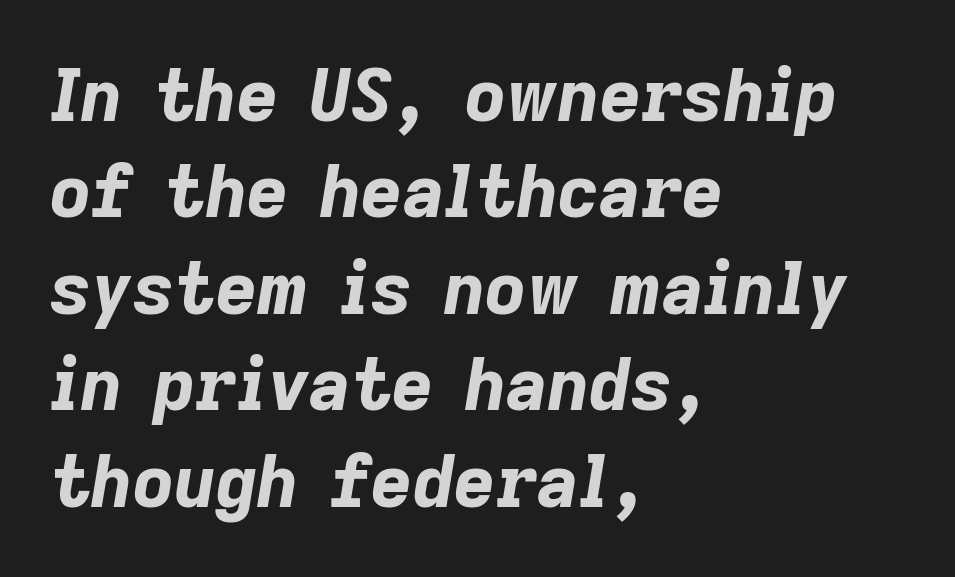
The image shows 72 px bold type, italic (leaning right); set left-aligned, normal line spacing (1.34x), normal letter spacing, not underlined; low stroke contrast and a medium x-height.
